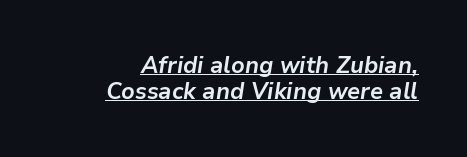
{"italic": "yes", "lean": "right", "slant_degrees": 9, "bold": "yes", "underline": "yes", "align": "right", "line_spacing": "tight", "line_spacing_ratio": 1.12, "letter_spacing": "normal", "letter_spacing_em": 0.0, "glyph_px": 23}
